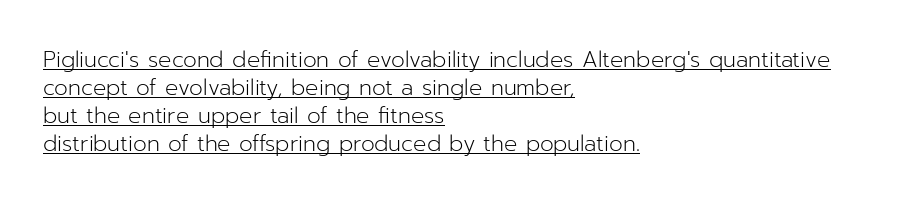
The image shows 22 px text type, upright; set left-aligned, normal line spacing (1.27x), normal letter spacing, underlined.
